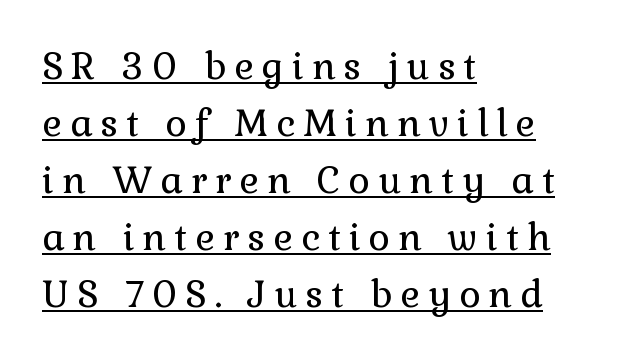
I'd call this a serif setting — the letters wear small feet. Observe the wide spacing: letters keep a clear distance from each other. Descenders here cross a horizontal rule under the line. No letter is thick-stroked: the sample isn't bold. Caption: multi-line text, flush left, ragged right.
